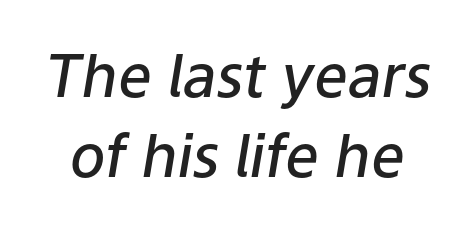
{"italic": "yes", "lean": "right", "slant_degrees": 9, "bold": "semi", "weight": "semibold", "width": "normal", "stroke_contrast": "low", "x_height": "medium", "monospaced": "no", "underline": "no", "line_spacing": "normal", "line_spacing_ratio": 1.35, "letter_spacing": "normal", "letter_spacing_em": 0.0, "glyph_px": 59}
